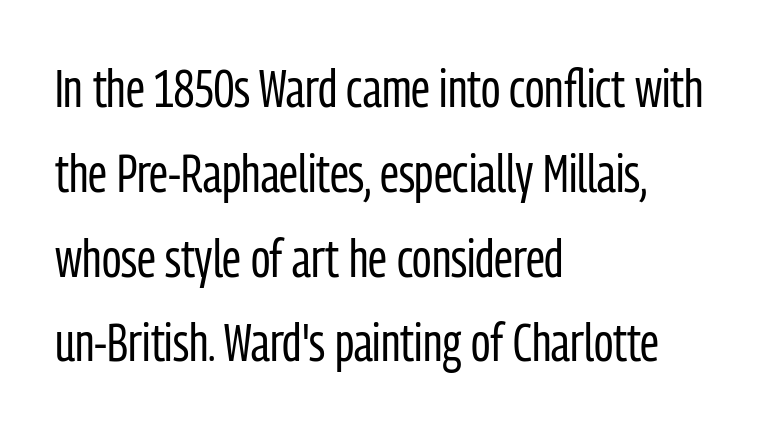
Classification — sans serif. Compared with a typical body face, this is equally light or lighter still. Quick note: not italic, upright. Compared with a centered layout, this one pins lines to the left instead. The rendering uses a moderate line-height, typical for paragraphs. The line texture is even and compact thanks to regular tracking.
